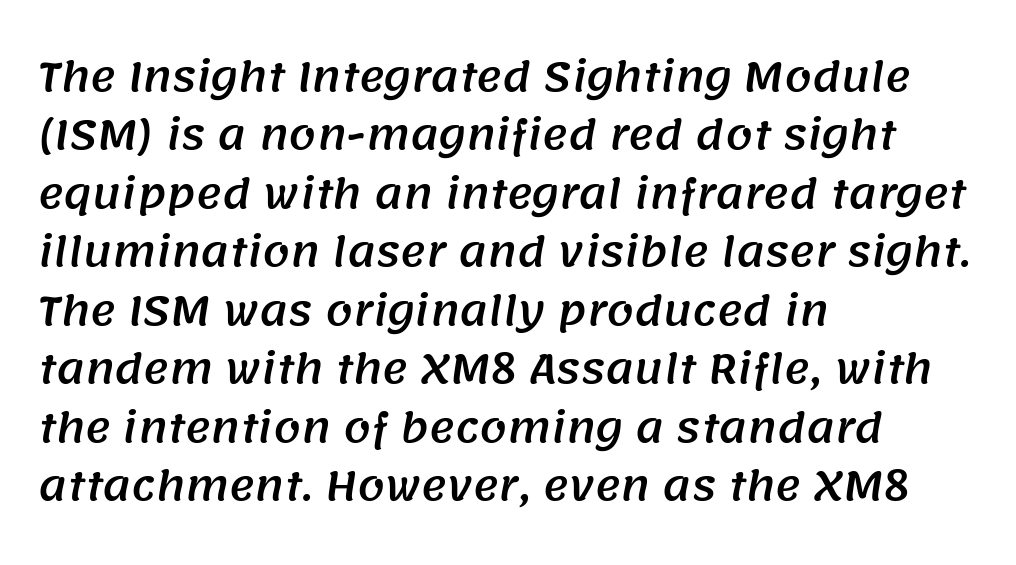
This is sans-serif lettering, the kind often seen on screens and signage. Does the leading feel generous? No, just average. Note the varied advance widths — an 'i' is clearly narrower than an 'm'. Honestly, there is no underline to notice here at all. Letter spacing: default. If you drew a ruler down the left edge, every line would touch it.
